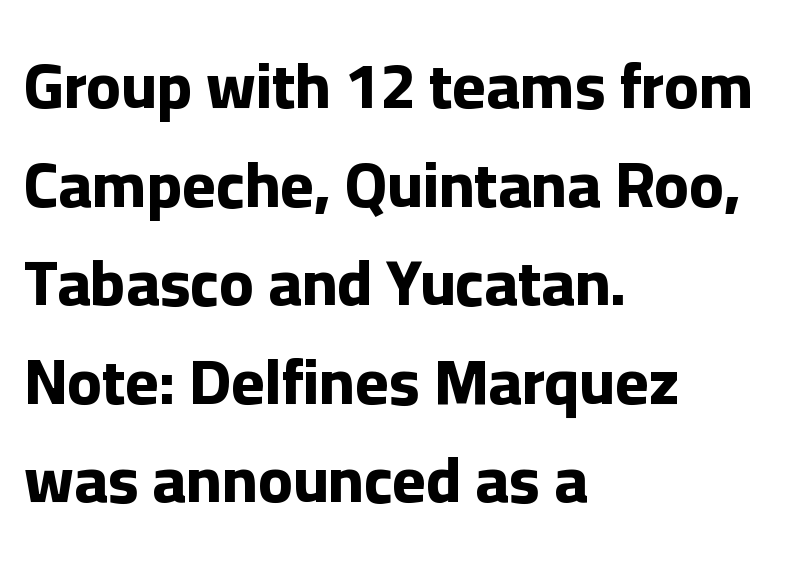
{"serif": "no", "italic": "no", "bold": "yes", "weight": "bold", "width": "normal", "stroke_contrast": "low", "x_height": "medium", "monospaced": "no", "underline": "no", "align": "left", "line_spacing": "normal", "line_spacing_ratio": 1.54, "letter_spacing": "normal", "letter_spacing_em": 0.0, "glyph_px": 64}
